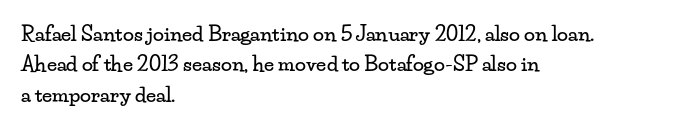
The image shows 20 px text type, upright; set left-aligned, normal line spacing (1.52x), normal letter spacing, not underlined.
